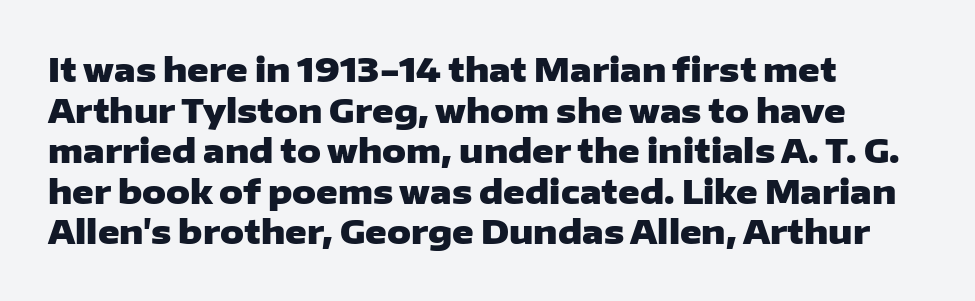
The foot of each line stays bare and open. If you drew a ruler down the left edge, every line would touch it. These lines carry a lot of weight — the face is fully bold. Unlike a traditional serif, this face leaves its strokes unadorned. Think of a printed novel: that variable character pitch is what you see here.
